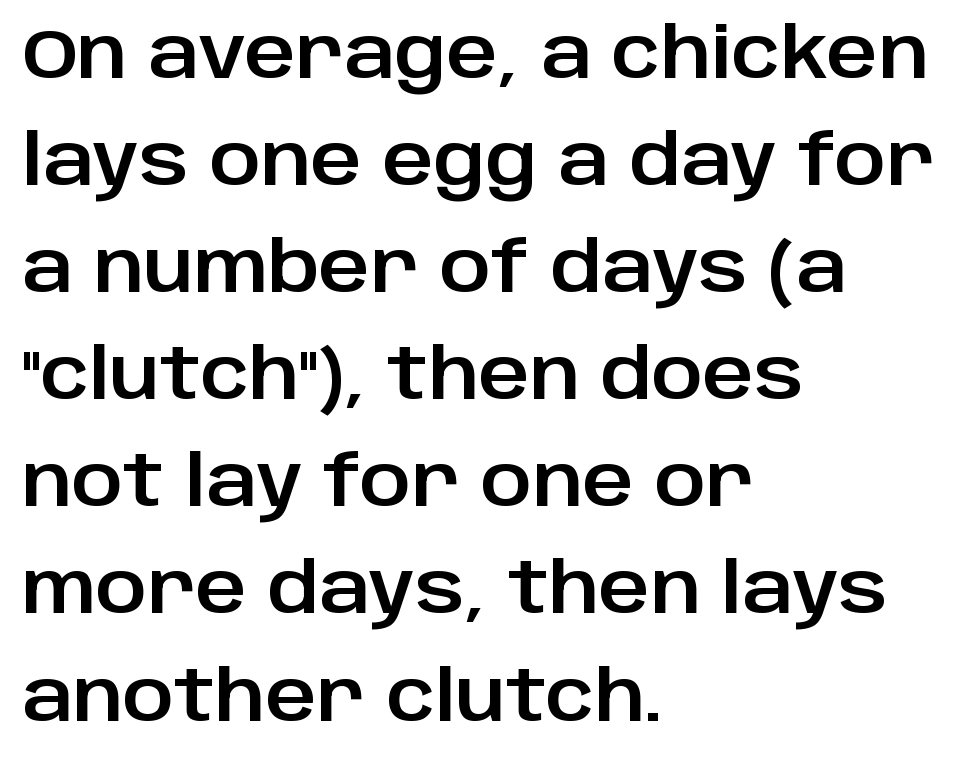
{"serif": "no", "italic": "no", "width": "normal", "stroke_contrast": "low", "x_height": "large", "monospaced": "no", "underline": "no", "align": "left", "line_spacing": "normal", "line_spacing_ratio": 1.53, "letter_spacing": "normal", "letter_spacing_em": 0.0, "glyph_px": 70}
